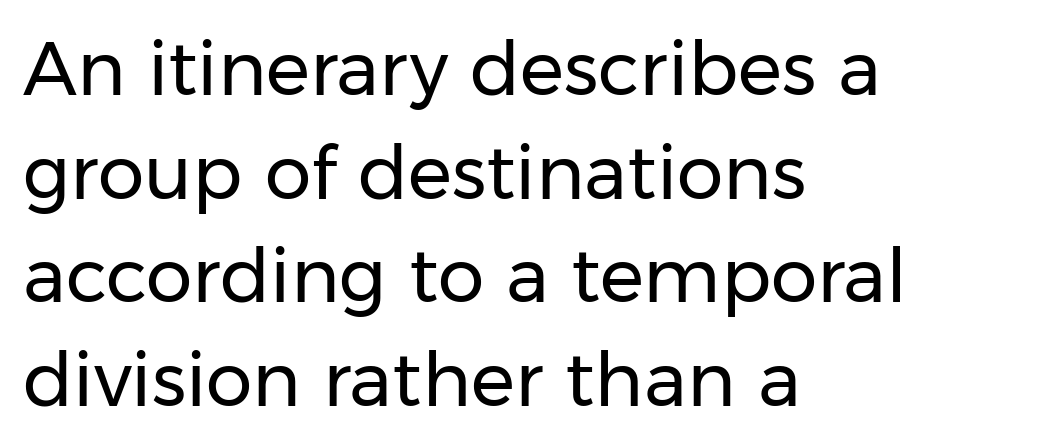
{"serif": "no", "italic": "no", "bold": "no", "weight": "regular", "width": "normal", "stroke_contrast": "low", "x_height": "medium", "monospaced": "no", "underline": "no", "align": "left", "line_spacing": "normal", "line_spacing_ratio": 1.4, "letter_spacing": "normal", "letter_spacing_em": 0.0, "glyph_px": 74}
